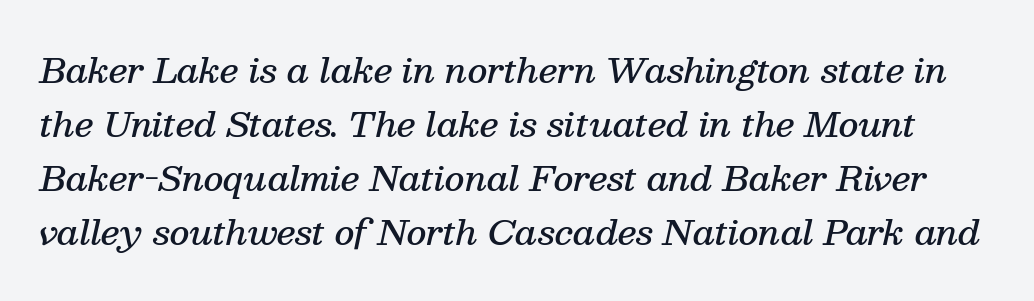
The image shows 34 px semibold serif type, italic (leaning right); set normal line spacing (1.59x), normal letter spacing, not underlined; medium stroke contrast and a medium x-height.
